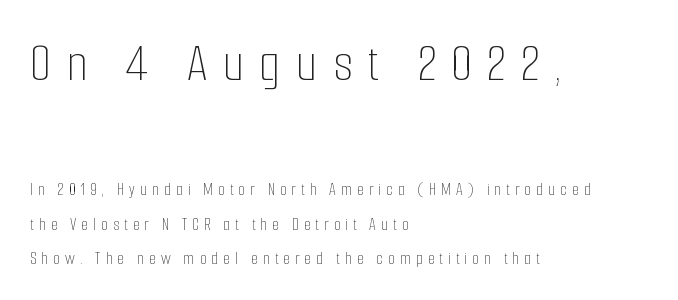
Q: Is the text bold? A: No.
Q: Is the text italic (slanted)? A: No, it is upright.
Q: Is the text underlined? A: No.
Q: How is the paragraph aligned? A: Left-aligned.
Q: Is the spacing between letters normal or unusually wide? A: Unusually wide.
Q: Is the spacing between lines tight, normal or loose? A: Loose.
Q: Which block of text is set in a larger size, the first (top) or the second (bottom)? A: The first (top) one.
Q: Width (condensed, normal, or wide)? A: Condensed.
Q: Stroke contrast? A: Low.
Q: x-height? A: Medium.
Q: Monospaced? A: No.
